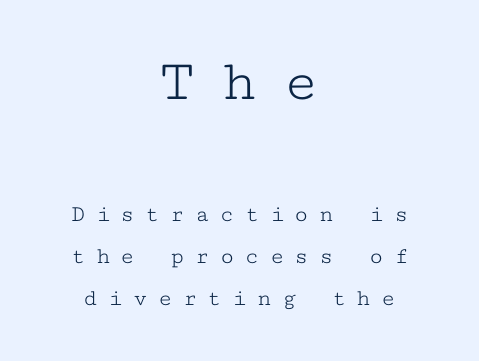
Q: Is the text bold? A: No.
Q: Is the text italic (slanted)? A: No, it is upright.
Q: Is the typeface a serif or a sans-serif typeface? A: Serif.
Q: Is the text underlined? A: No.
Q: How is the paragraph aligned? A: Centered.
Q: Is the spacing between letters normal or unusually wide? A: Unusually wide.
Q: Which block of text is set in a larger size, the first (top) or the second (bottom)? A: The first (top) one.
Q: Width (condensed, normal, or wide)? A: Wide.
Q: Stroke contrast? A: Low.
Q: x-height? A: Medium.
Q: Monospaced? A: Yes.
